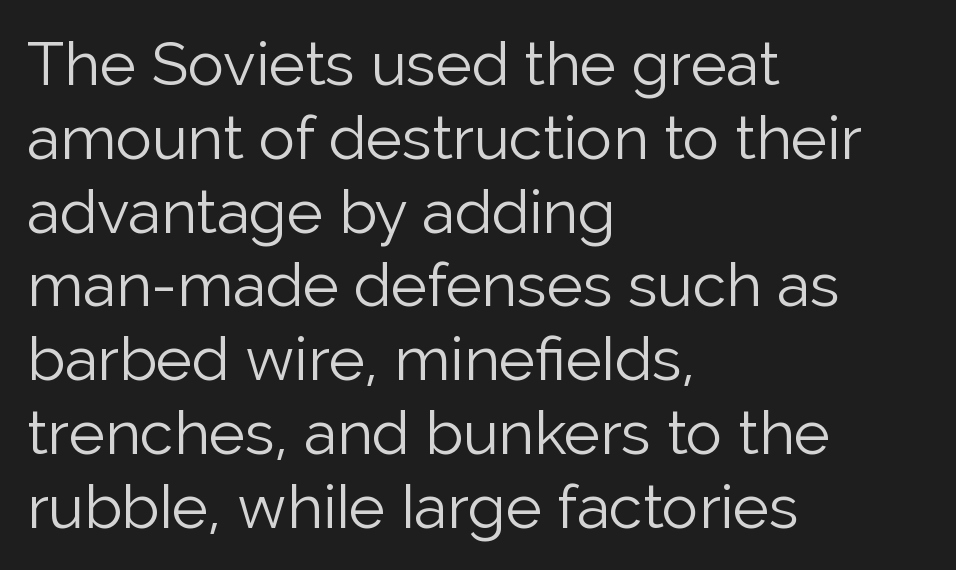
You could not count columns in this text — the font is proportionally spaced. Think standard paragraph weight, or any step lighter than that. I'd call this a sans setting — the letters go barefoot. Leftover space on each line is placed entirely after the last word.
